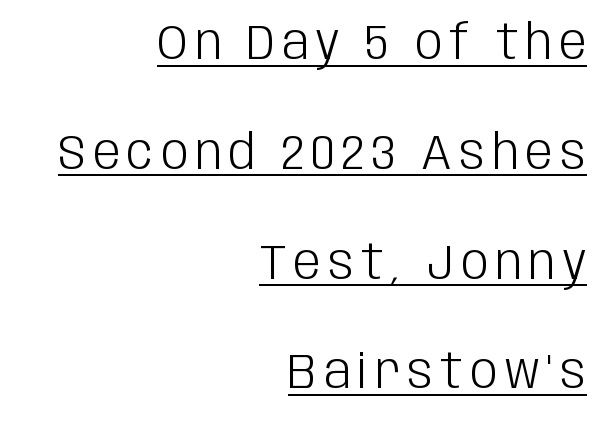
{"serif": "no", "italic": "no", "bold": "no", "weight": "light", "width": "condensed", "stroke_contrast": "low", "x_height": "large", "monospaced": "no", "underline": "yes", "align": "right", "line_spacing": "loose", "line_spacing_ratio": 2.24, "glyph_px": 49}
